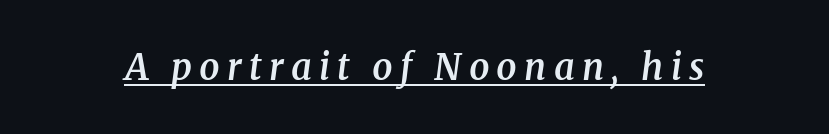
Serifs: yes, visible at the terminals of the letterforms. The letters are semibold — heavier than regular but short of a full bold. Display-style spreading of the glyphs; the letterfit is very open. Spacing verdict: proportional, widths tailored to each character. A baseline rule has been typeset under these characters. The font's italic variant was chosen for this text.
